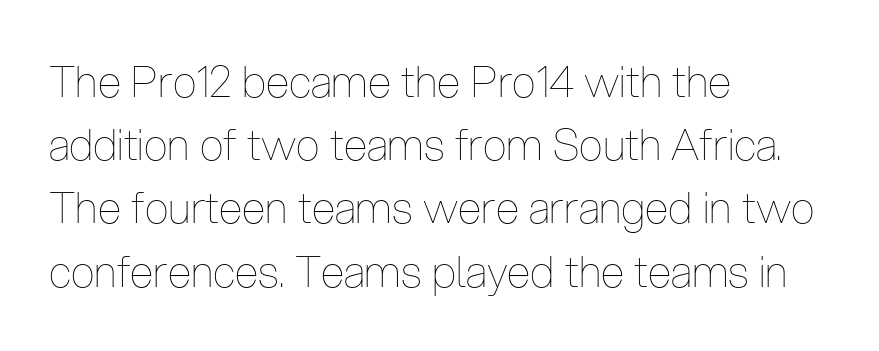
{"italic": "no", "bold": "no", "weight": "thin", "width": "condensed", "stroke_contrast": "low", "x_height": "medium", "monospaced": "no", "underline": "no", "align": "left", "line_spacing": "normal", "line_spacing_ratio": 1.47, "letter_spacing": "normal", "letter_spacing_em": 0.0, "glyph_px": 43}
